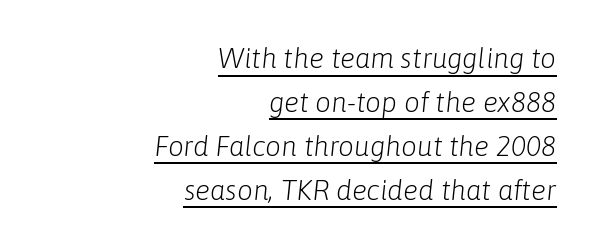
The image shows 28 px light type, italic (leaning right); set right-aligned, normal line spacing (1.57x), normal letter spacing, underlined; low stroke contrast and a medium x-height.
